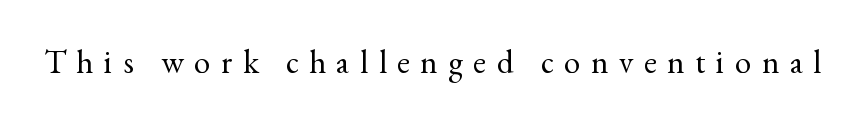
Here the glyphs are tracked loosely, breaking word shapes into spaced letters. Weight: in the light-to-regular range. Is this a sans? No — the strokes have serifs. The passage shown is not underscored anywhere. Quick note: not italic, upright.
